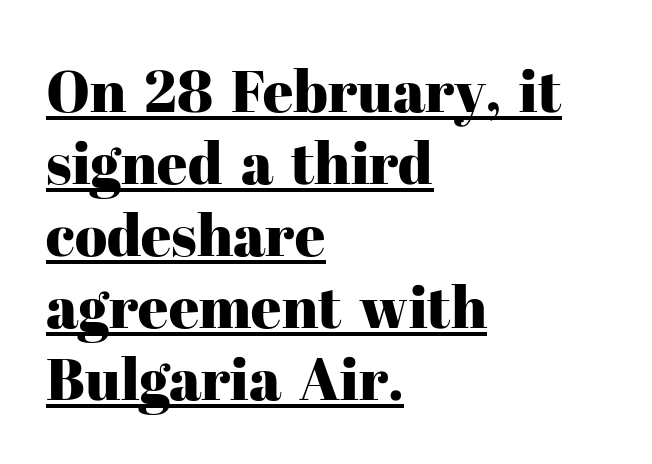
{"serif": "yes", "italic": "no", "width": "normal", "stroke_contrast": "high", "x_height": "medium", "monospaced": "no", "underline": "yes", "align": "left", "line_spacing_ratio": 1.22, "letter_spacing": "normal", "letter_spacing_em": 0.0, "glyph_px": 59}
